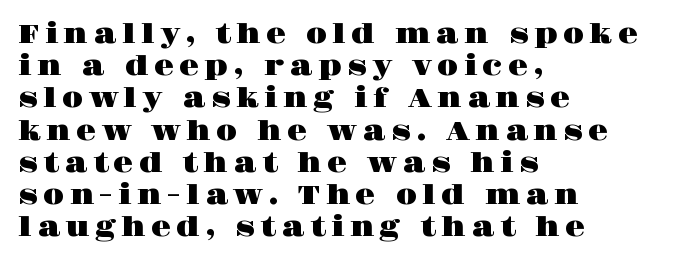
The lines are quadded left. Caption: expanded tracking, letters set apart. The passage shown is not underscored anywhere. Italic: no, the glyphs are upright roman.
